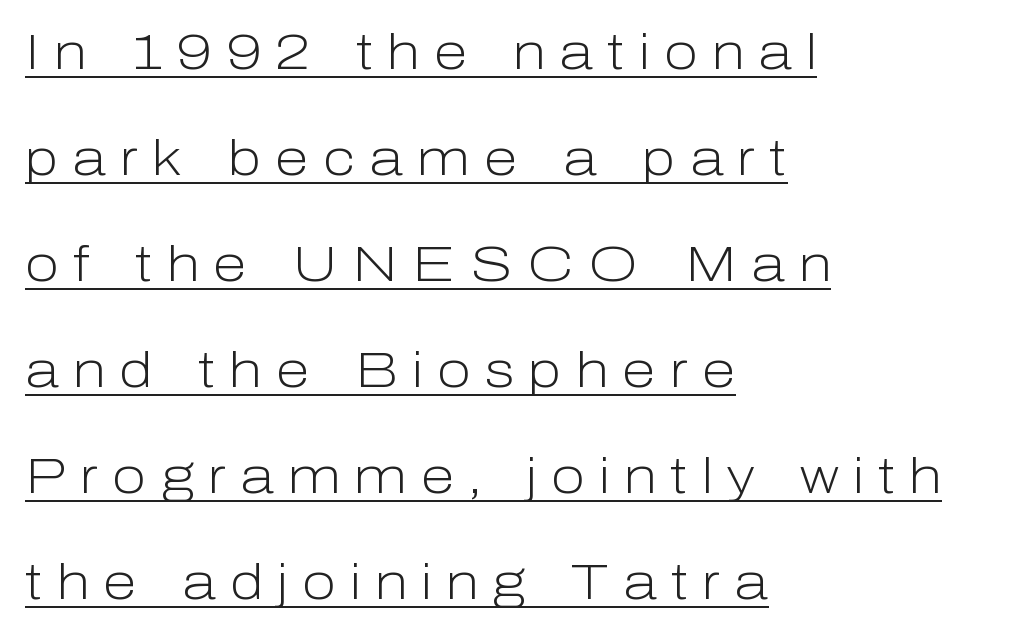
{"serif": "no", "italic": "no", "bold": "no", "weight": "light", "width": "normal", "stroke_contrast": "low", "x_height": "medium", "monospaced": "no", "underline": "yes", "align": "left", "line_spacing": "loose", "line_spacing_ratio": 2.12, "letter_spacing": "wide", "letter_spacing_em": 0.28, "glyph_px": 50}
